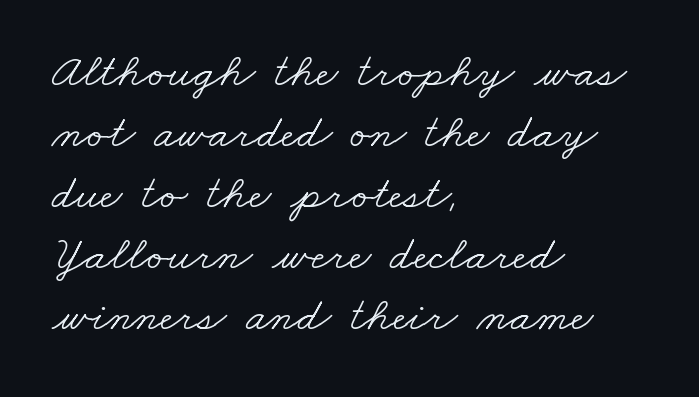
Q: Is the text bold? A: No.
Q: Is the typeface a serif or a sans-serif typeface? A: Serif.
Q: Is the text underlined? A: No.
Q: How is the paragraph aligned? A: Left-aligned.
Q: Is the spacing between letters normal or unusually wide? A: Normal.
Q: Is the spacing between lines tight, normal or loose? A: Normal.
Q: Width (condensed, normal, or wide)? A: Wide.
Q: Stroke contrast? A: Low.
Q: x-height? A: Small.
Q: Monospaced? A: No.
